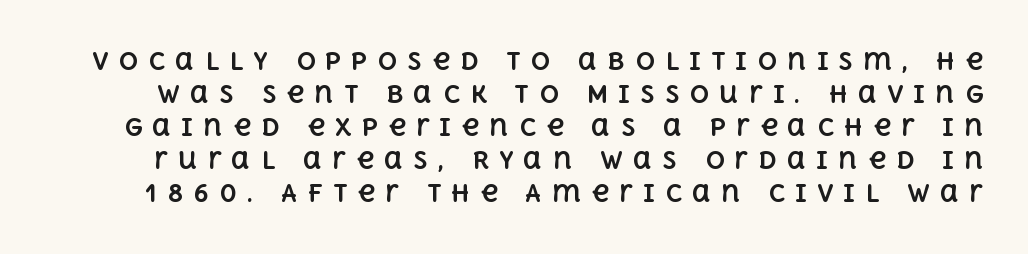
These lines carry a lot of weight — the face is fully bold. Do the letters lean? They stand straight. Notice how descenders clear the ascenders below comfortably — that's standard leading. Compared with typical body copy, the letter spacing here is much looser. Rule under the text: the space is simply empty.
